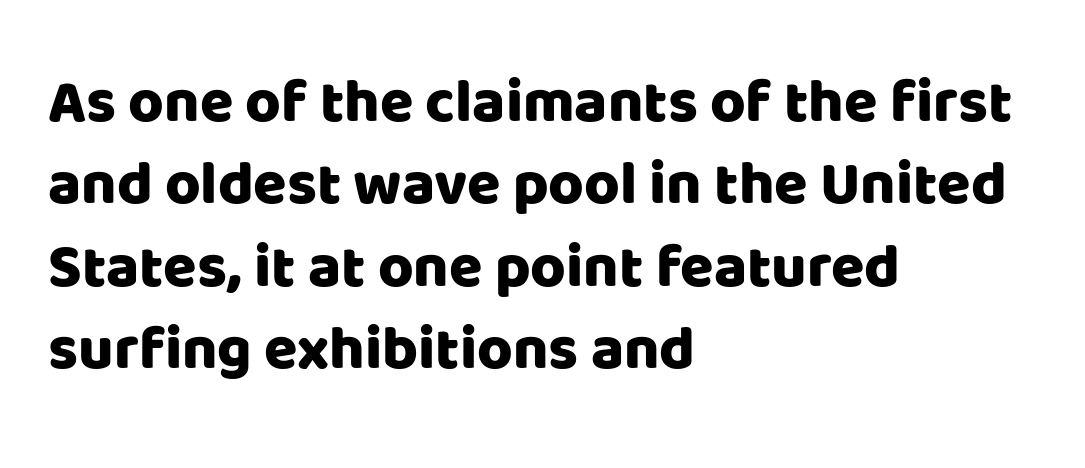
A typesetter would call this proportional, since set widths differ per character. Honestly, the row spacing looks completely unremarkable. This sample uses plain, unmodified letter spacing. The ragged edge is on the right, which tells us the setting is flush left.
